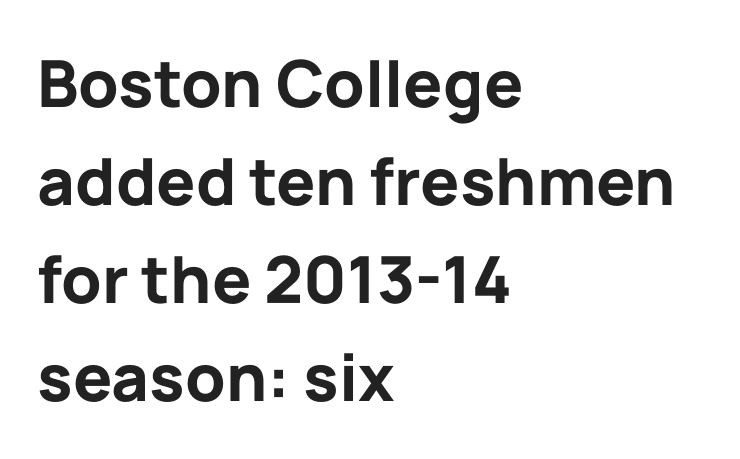
{"serif": "no", "italic": "no", "bold": "yes", "weight": "bold", "width": "normal", "stroke_contrast": "low", "x_height": "medium", "monospaced": "no", "underline": "no", "align": "left", "line_spacing": "normal", "line_spacing_ratio": 1.51, "letter_spacing": "normal", "letter_spacing_em": 0.0, "glyph_px": 65}
